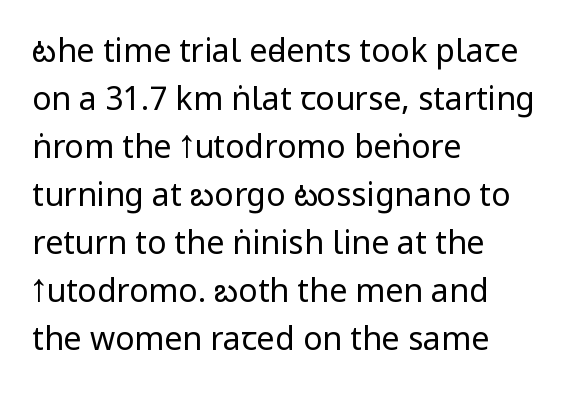
Q: Is the text bold? A: No.
Q: Is the text italic (slanted)? A: No, it is upright.
Q: Is the typeface a serif or a sans-serif typeface? A: Sans-serif.
Q: Is the text underlined? A: No.
Q: How is the paragraph aligned? A: Left-aligned.
Q: Is the spacing between letters normal or unusually wide? A: Normal.
Q: Is the spacing between lines tight, normal or loose? A: Normal.
Q: Width (condensed, normal, or wide)? A: Condensed.
Q: Stroke contrast? A: Low.
